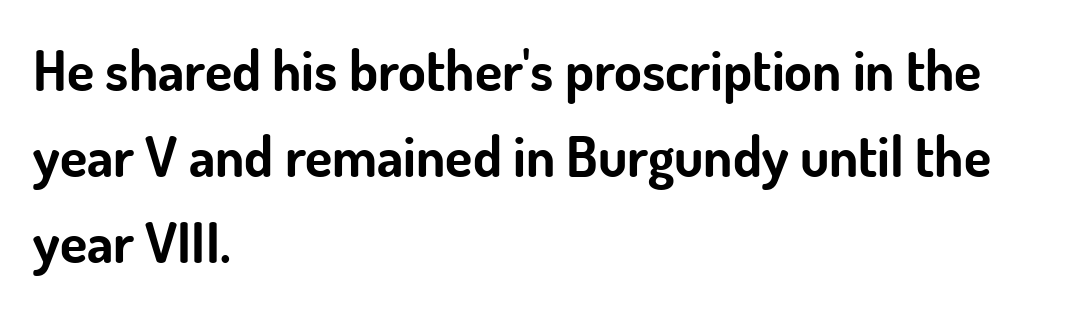
Q: Is the text bold? A: Yes.
Q: Is the text italic (slanted)? A: No, it is upright.
Q: Is the typeface a serif or a sans-serif typeface? A: Sans-serif.
Q: Is the text underlined? A: No.
Q: How is the paragraph aligned? A: Left-aligned.
Q: Is the spacing between letters normal or unusually wide? A: Normal.
Q: Is the spacing between lines tight, normal or loose? A: Normal.
Q: Width (condensed, normal, or wide)? A: Normal.
Q: Stroke contrast? A: Low.
Q: x-height? A: Small.
Q: Monospaced? A: No.
